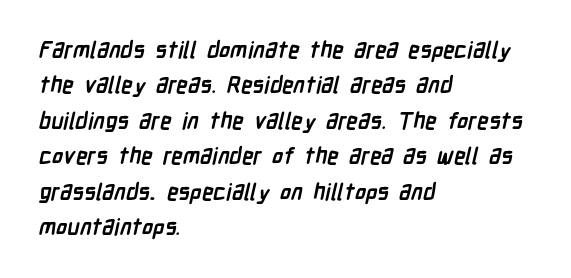
Short note: letters normally spaced. The passage shown is not underscored anywhere. You'd pick this weight for a headline — it's a proper bold. Regular leading.
